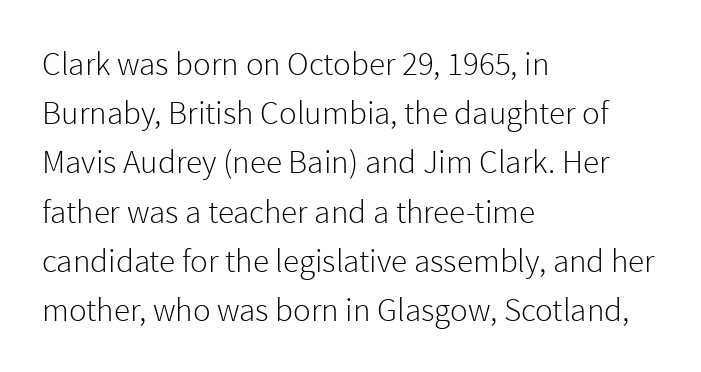
{"serif": "no", "italic": "no", "bold": "no", "weight": "light", "width": "normal", "x_height": "medium", "monospaced": "no", "underline": "no", "align": "left", "line_spacing": "normal", "line_spacing_ratio": 1.49, "letter_spacing": "normal", "letter_spacing_em": 0.0, "glyph_px": 33}
